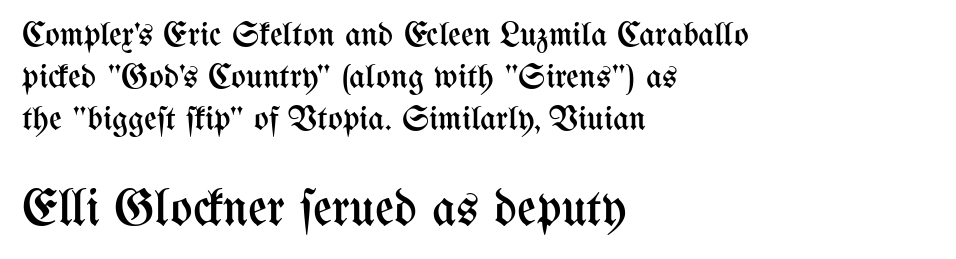
The strip under each line holds only bare page. Top chunk: small. Bottom chunk: large. A student would call this left alignment; a typographer would say flush left, rag right. Italic? Not at all — the glyphs are vertical. The gaps between neighbouring characters are ordinary and unremarkable.
